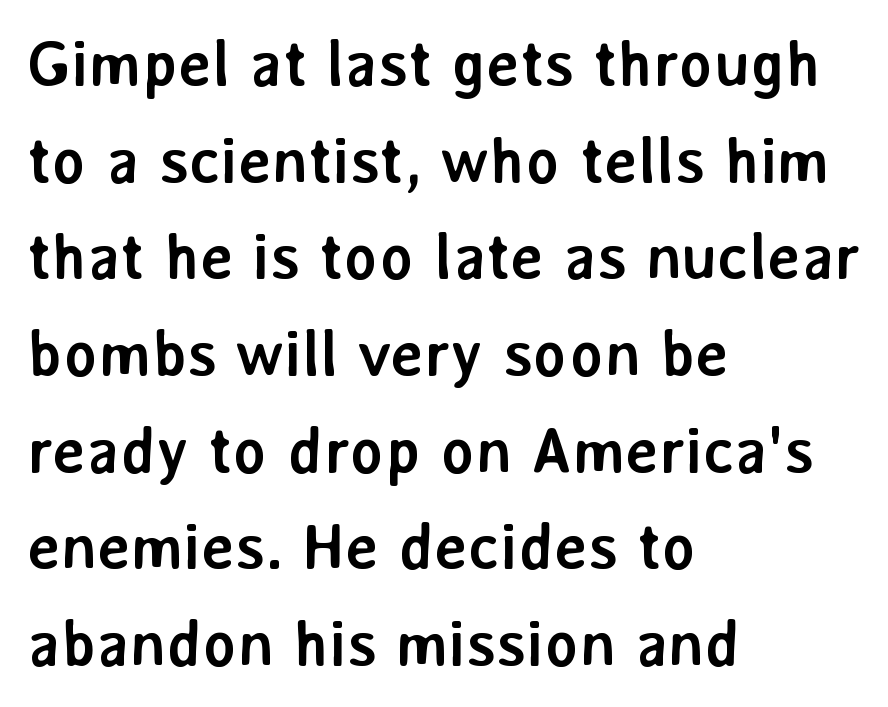
Q: Is the text bold? A: Yes.
Q: Is the text italic (slanted)? A: No, it is upright.
Q: Is the typeface a serif or a sans-serif typeface? A: Sans-serif.
Q: Is the text underlined? A: No.
Q: How is the paragraph aligned? A: Left-aligned.
Q: Is the spacing between letters normal or unusually wide? A: Normal.
Q: Is the spacing between lines tight, normal or loose? A: Normal.
Q: Width (condensed, normal, or wide)? A: Normal.
Q: Stroke contrast? A: Low.
Q: x-height? A: Medium.
Q: Monospaced? A: No.
